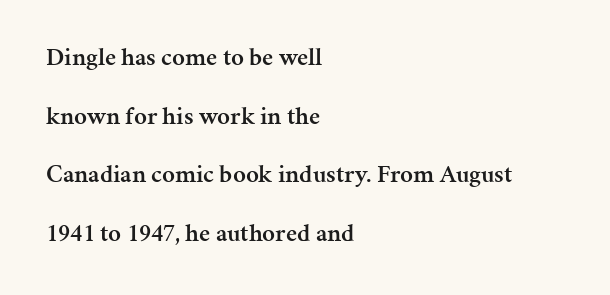
{"italic": "no", "bold": "semi", "underline": "no", "align": "left", "line_spacing": "loose", "line_spacing_ratio": 2.35, "letter_spacing": "normal", "letter_spacing_em": 0.0, "glyph_px": 25}
